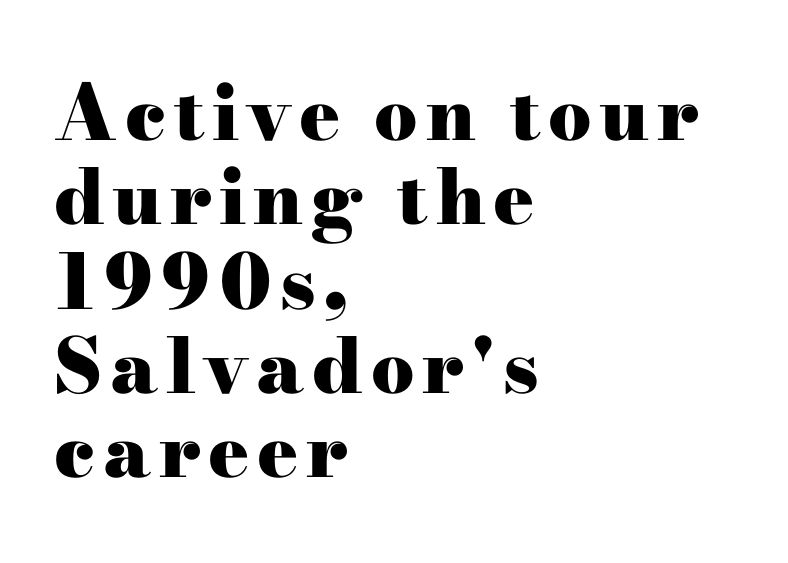
Short and long lines alike share a common starting point at left. The type sits square on the baseline with zero lean. Plenty of ink on the page — the face is bold. The lines are packed closely together with very little leading. Here the designer chose a conventional face with non-uniform glyph widths. The type family on display is of the serif kind.
